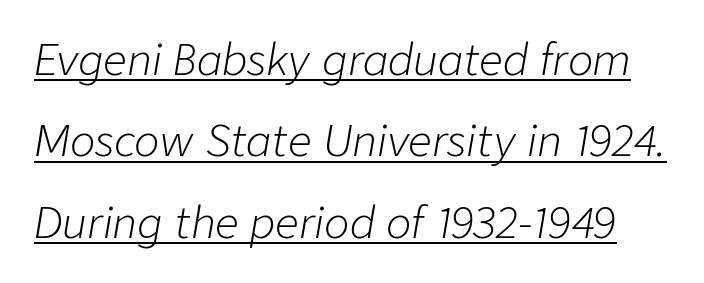
The image shows 42 px light type, italic (leaning right); set loose line spacing (1.94x), normal letter spacing, underlined; low stroke contrast and a medium x-height.
